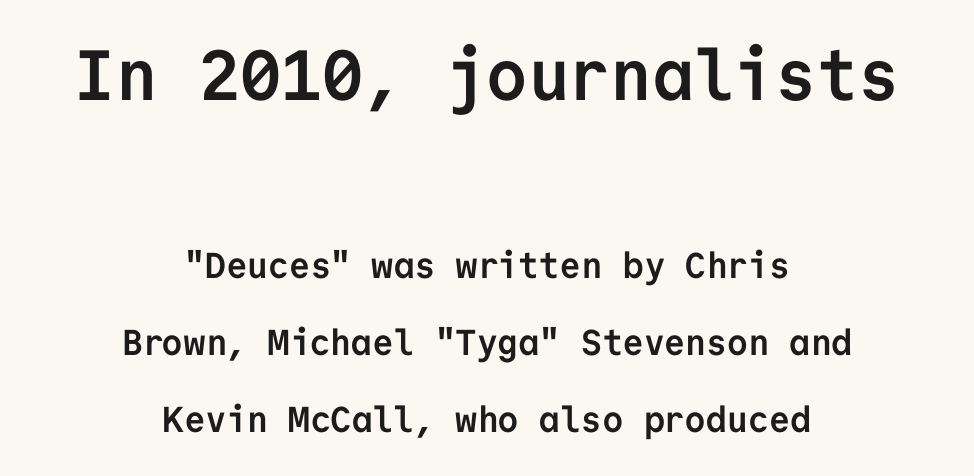
As a designer I'd log this as weight 700, bold. This sample trades compactness for vertical openness between lines. Check where the strokes stop: nothing finishes them off — pure sans. Students, note that the glyphs here touch the page at normal intervals.
